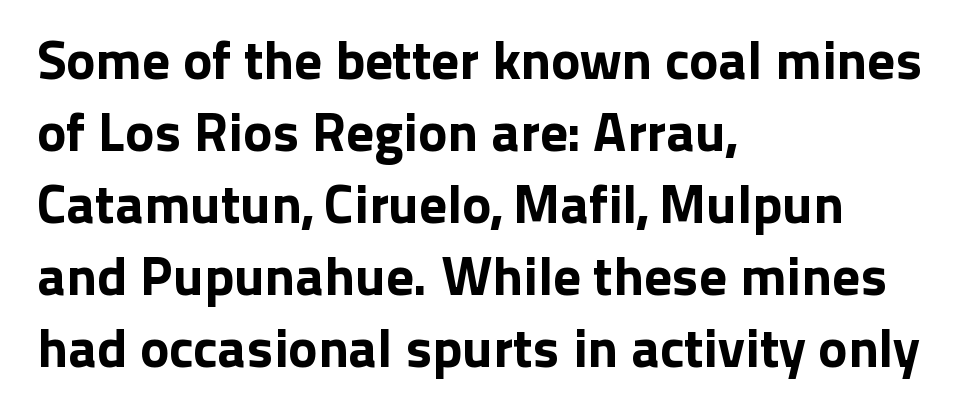
Q: Is the text italic (slanted)? A: No, it is upright.
Q: Is the typeface a serif or a sans-serif typeface? A: Sans-serif.
Q: Is the text underlined? A: No.
Q: How is the paragraph aligned? A: Left-aligned.
Q: Is the spacing between letters normal or unusually wide? A: Normal.
Q: Is the spacing between lines tight, normal or loose? A: Normal.
Q: Width (condensed, normal, or wide)? A: Normal.
Q: Stroke contrast? A: Low.
Q: x-height? A: Medium.
Q: Monospaced? A: No.
